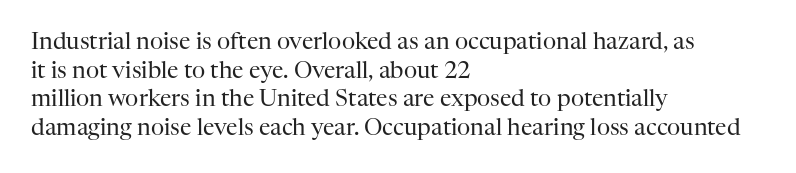
{"italic": "no", "bold": "no", "underline": "no", "align": "left", "line_spacing": "normal", "line_spacing_ratio": 1.25, "letter_spacing": "normal", "letter_spacing_em": 0.0, "glyph_px": 23}
